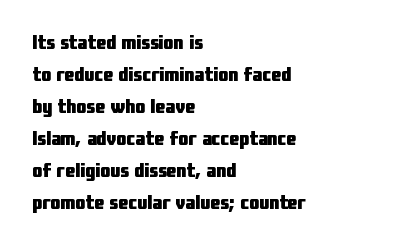
Q: Is the text bold? A: Yes.
Q: Is the text italic (slanted)? A: No, it is upright.
Q: Is the text underlined? A: No.
Q: How is the paragraph aligned? A: Left-aligned.
Q: Is the spacing between letters normal or unusually wide? A: Normal.
Q: Is the spacing between lines tight, normal or loose? A: Normal.
